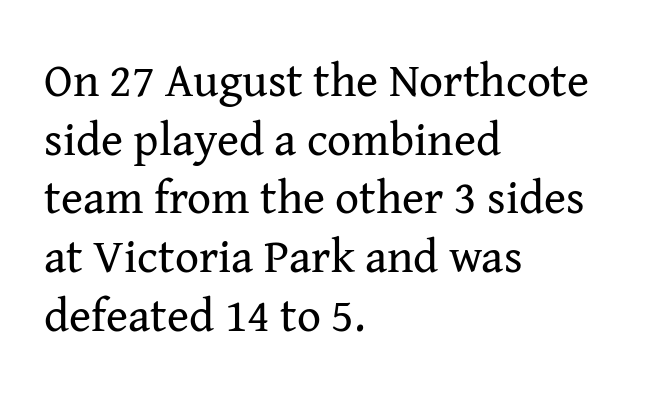
Spacing verdict: proportional, widths tailored to each character. A classic flush-left, rag-right setting is used for this passage. If you measured baseline to baseline, you'd find a middling distance. The string is rendered with underlining switched off. The passage shown is typeset with a serif family. Inter-character spacing is left at the font's built-in metrics.
